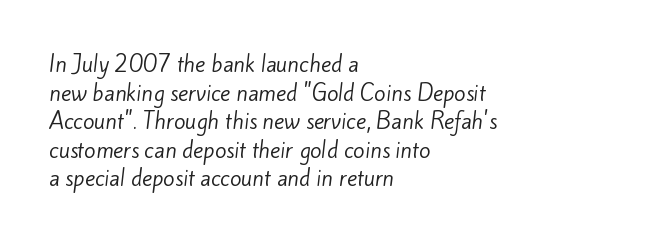
The designer left line spacing at the default. A typesetter would call this zero additional tracking. Nothing heavy about these letters — not bold at all. The passage is arranged the way most books set body copy — flush left.
